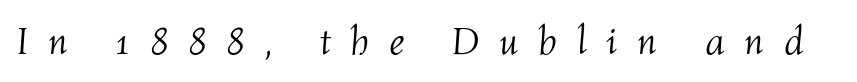
The image shows 39 px light type, italic (leaning right); set unusually wide letter spacing (+0.5 em), not underlined; medium stroke contrast and a medium x-height.
